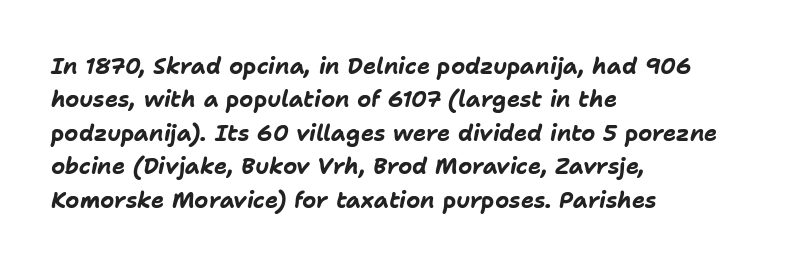
Q: Is the text bold? A: Yes.
Q: Is the text italic (slanted)? A: Yes, it leans right by about 11 degrees.
Q: Is the text underlined? A: No.
Q: How is the paragraph aligned? A: Left-aligned.
Q: Is the spacing between letters normal or unusually wide? A: Normal.
Q: Is the spacing between lines tight, normal or loose? A: Normal.
